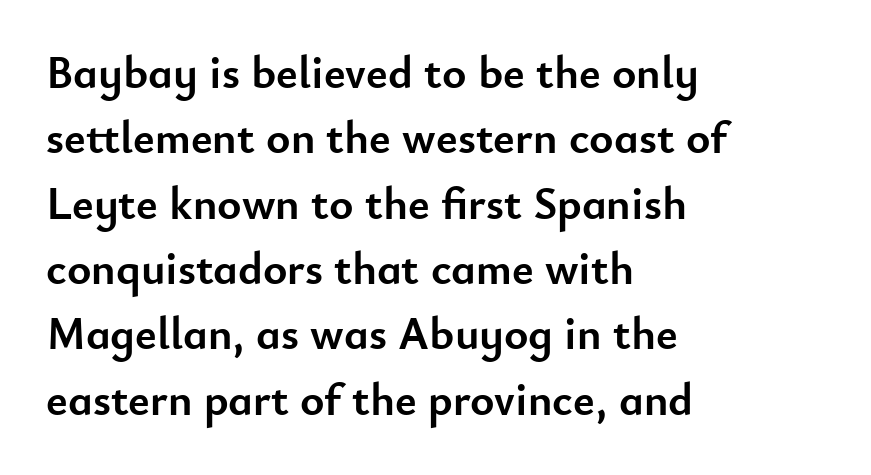
Reading down the column, the eye jumps a familiar distance to each next line. Is the block centered? No — it sits flush against the left margin. Rendered with straight, roman letterforms. Glance below the letters and you will spot only blank space.
